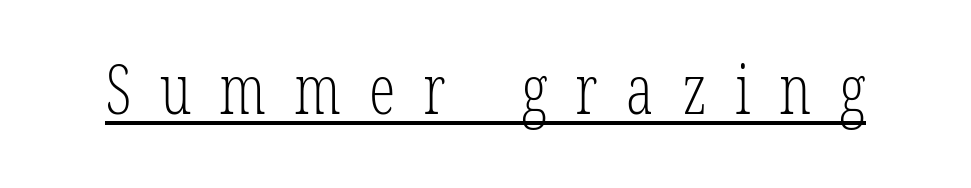
The letters advance in unequal steps, a hallmark of proportional type. This sample uses a serif face. Bold? No — there's no thickening of the strokes. The rendering inserts visible extra space after every character. These characters rest on top of a visible drawn line. This is roman type, the default non-slanted kind.
